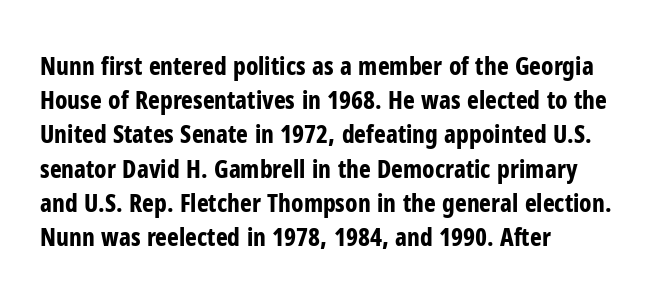
The lines in this sample share a left origin and differ only in where they stop. Summary of vertical rhythm: regular, with standard interline spacing. Italic: no, the glyphs are upright roman. The letterforms sit shoulder to shoulder at normal distance. Set as a true bold cut, around the 700 mark. The baseline area is clear.
